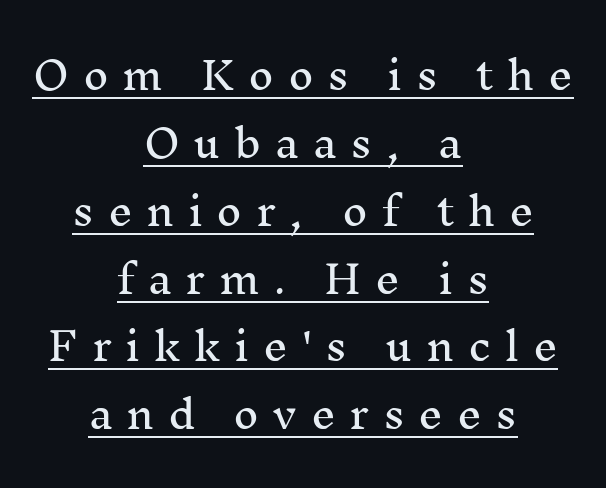
Small tapered or slab feet sit at the stroke ends, so this counts as serif. In terms of letterspacing, this is a distinctly airy, spread setting. If you drew a line through each stem, it would be perfectly vertical. Every row of glyphs is offset so its center matches the block's center. A baseline rule has been typeset under these characters.
